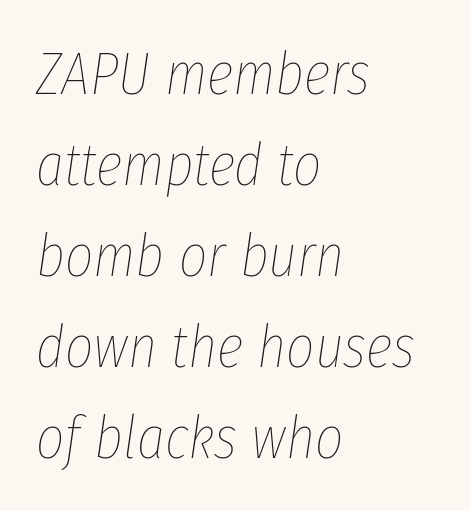
Is the type slanted? Yes — the strokes lean at a clear angle. The baseline area is clear. Between one letter and the next there's only the usual sliver of space. Casual observation: everything's shoved over to the left. Whoever set this chose a conventional vertical rhythm. Caption: face not bold, strokes unweighted.
